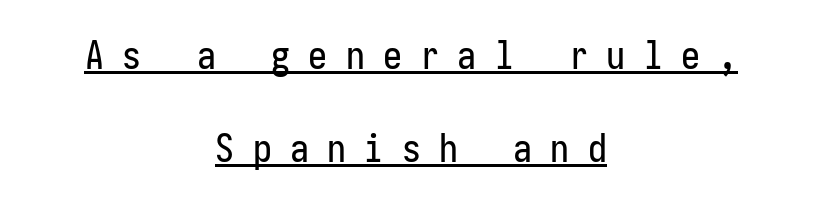
{"serif": "no", "italic": "no", "width": "condensed", "stroke_contrast": "low", "x_height": "medium", "underline": "yes", "align": "center", "line_spacing": "loose", "line_spacing_ratio": 2.44, "letter_spacing": "wide", "letter_spacing_em": 0.48, "glyph_px": 38}
